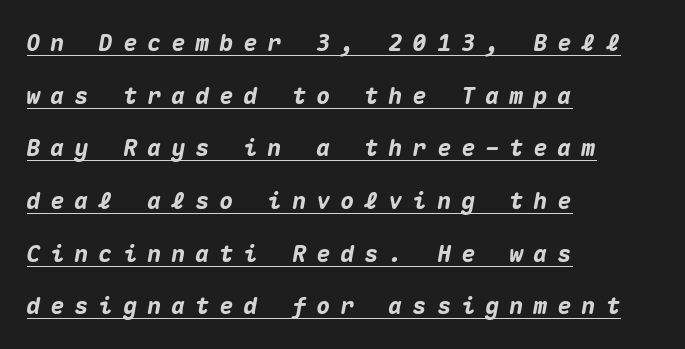
Q: Is the text bold? A: Yes.
Q: Is the text italic (slanted)? A: Yes, it leans right by about 10 degrees.
Q: Is the text underlined? A: Yes.
Q: How is the paragraph aligned? A: Left-aligned.
Q: Is the spacing between letters normal or unusually wide? A: Unusually wide.
Q: Is the spacing between lines tight, normal or loose? A: Loose.
